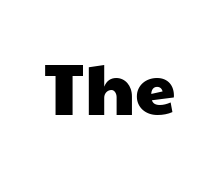
Q: Is the typeface a serif or a sans-serif typeface? A: Sans-serif.
Q: Is the text underlined? A: No.
Q: Is the spacing between letters normal or unusually wide? A: Normal.
Q: Width (condensed, normal, or wide)? A: Wide.
Q: Stroke contrast? A: Low.
Q: x-height? A: Medium.
Q: Monospaced? A: No.
